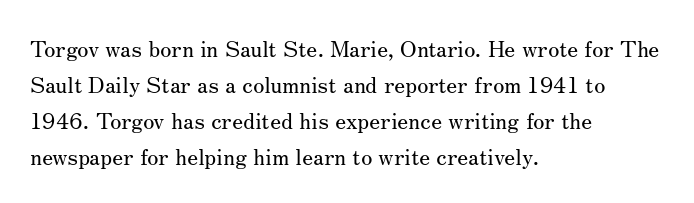
Q: Is the text bold? A: No.
Q: Is the text italic (slanted)? A: No, it is upright.
Q: Is the text underlined? A: No.
Q: How is the paragraph aligned? A: Left-aligned.
Q: Is the spacing between letters normal or unusually wide? A: Normal.
Q: Is the spacing between lines tight, normal or loose? A: Normal.
